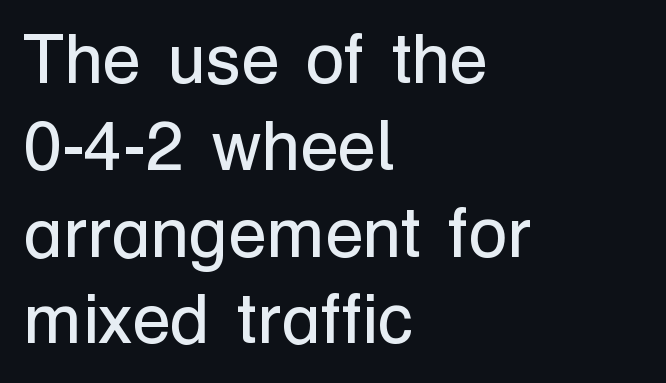
The image shows 70 px regular-weight sans-serif type, upright; set left-aligned, line spacing 1.24x, normal letter spacing, not underlined; low stroke contrast and a medium x-height.
